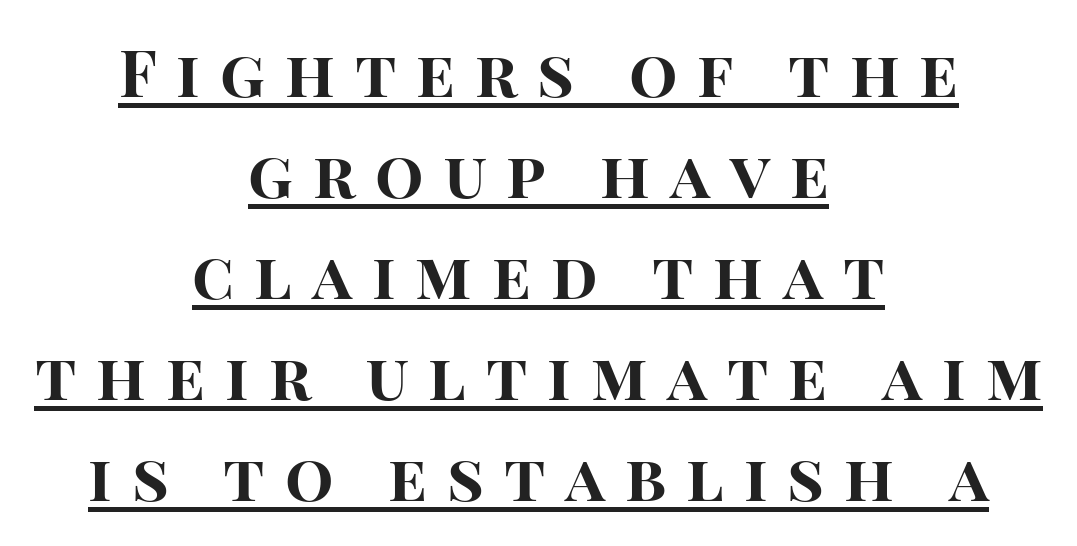
The letters stand upright; this is a roman face. Is this a sans? Yes — the strokes have no serifs. The sample has been set heavy, in full bold. The horizontal fit of the characters is loose and conspicuously gappy.
